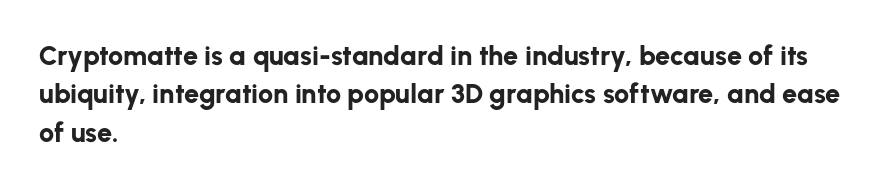
Q: Is the text bold? A: Yes.
Q: Is the text italic (slanted)? A: No, it is upright.
Q: Is the text underlined? A: No.
Q: How is the paragraph aligned? A: Left-aligned.
Q: Is the spacing between letters normal or unusually wide? A: Normal.
Q: Is the spacing between lines tight, normal or loose? A: Normal.
